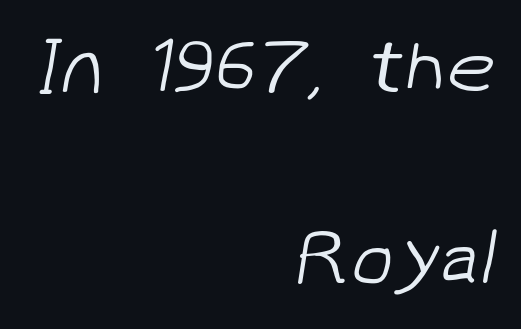
The image shows 78 px light sans-serif type; set right-aligned, loose line spacing (2.45x), normal letter spacing, not underlined; low stroke contrast and a medium x-height.
